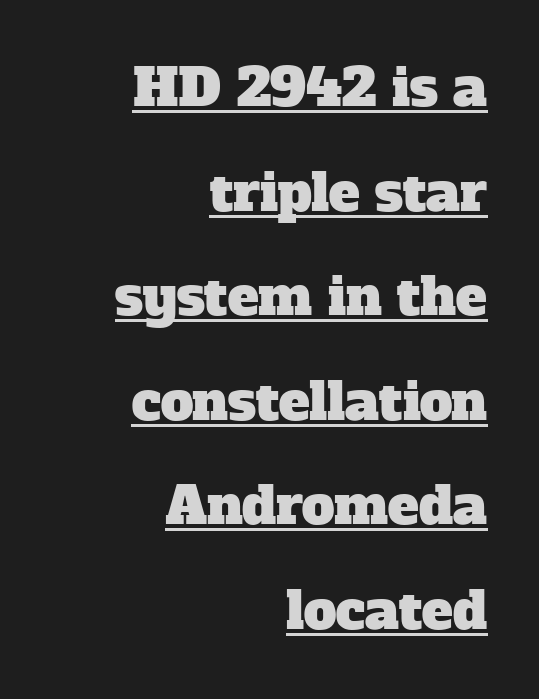
The image shows 52 px serif type; set right-aligned, loose line spacing (2.01x), normal letter spacing, underlined; low stroke contrast and a medium x-height.
